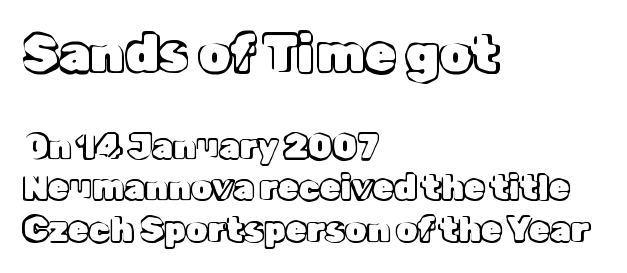
{"italic": "no", "width": "normal", "x_height": "medium", "monospaced": "no", "underline": "no", "align": "left", "line_spacing_ratio": 1.22, "letter_spacing": "normal", "letter_spacing_em": 0.0, "larger_block": "first", "size_ratio": 1.5, "glyph_px": 51}
